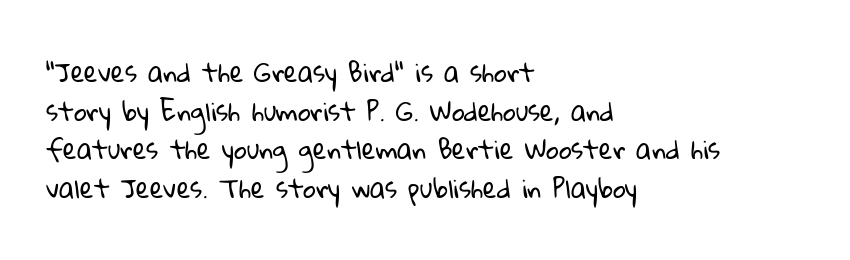
The image shows 25 px text type; set left-aligned, normal line spacing (1.55x), normal letter spacing, not underlined.
